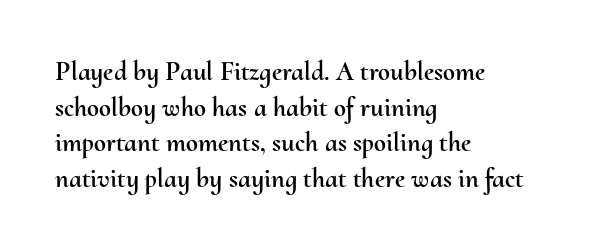
{"italic": "no", "underline": "no", "align": "left", "line_spacing": "normal", "line_spacing_ratio": 1.32, "letter_spacing": "normal", "letter_spacing_em": 0.0, "glyph_px": 27}
